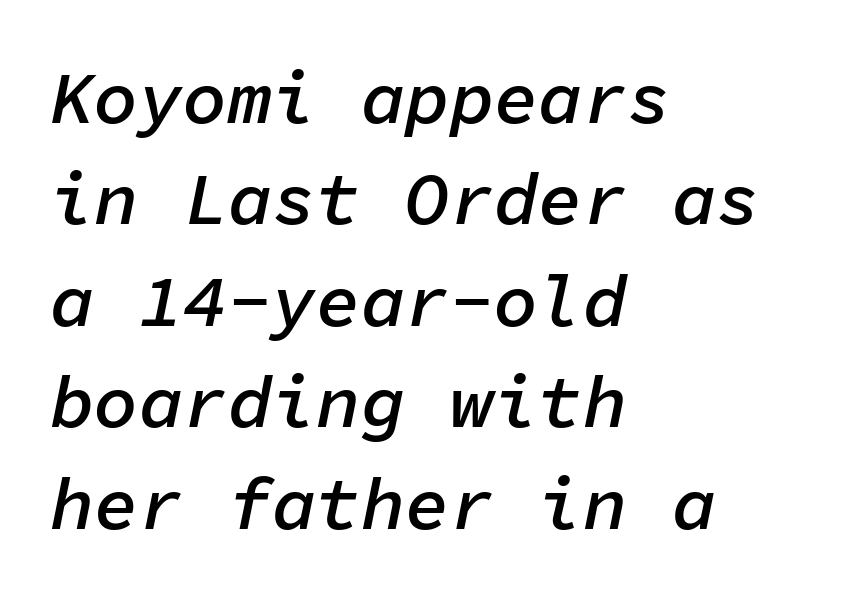
Between one letter and the next there's only the usual sliver of space. Descender tails drop into unmarked territory. If you drew a ruler down the left edge, every line would touch it. The text carries the slant typical of an italic or oblique font.
